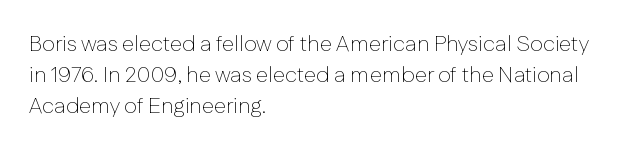
Every row of glyphs begins at an identical x-position on the left. The typesetting does not lean heavy: it is not bold. One glance says typical: line gaps are just what's usual. Underlining? Definitely not there.
